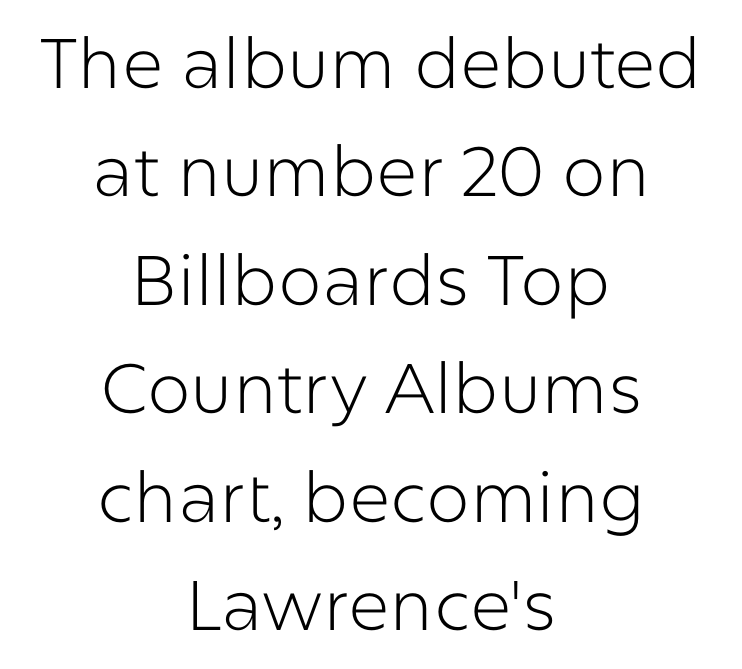
The image shows 70 px light sans-serif type, upright; set centered, normal line spacing (1.55x), normal letter spacing, not underlined; low stroke contrast and a medium x-height.
